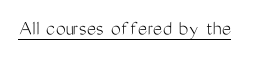
Q: Is the text bold? A: No.
Q: Is the text italic (slanted)? A: No, it is upright.
Q: Is the text underlined? A: Yes.
Q: Is the spacing between letters normal or unusually wide? A: Normal.
